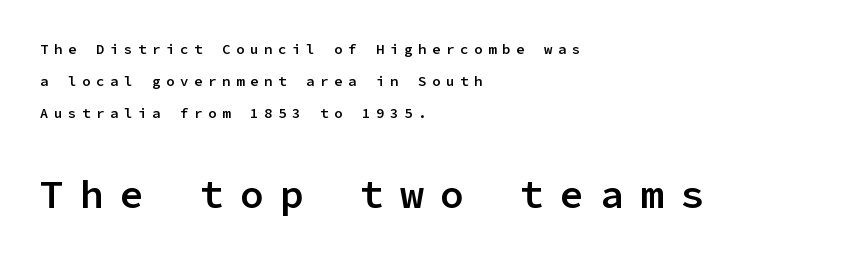
The image shows 40 px semibold sans-serif type, upright, monospaced; set left-aligned, loose line spacing (2.28x), unusually wide letter spacing (+0.4 em), not underlined; the second (bottom) block is 2.86x larger; low stroke contrast and a medium x-height.
